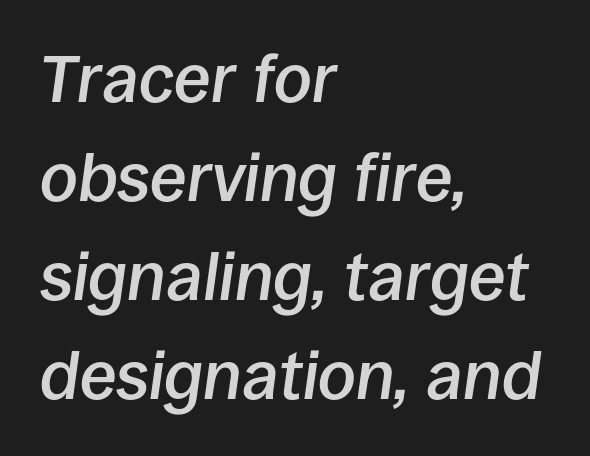
Q: Is the text bold? A: Semi-bold.
Q: Is the text italic (slanted)? A: Yes, it leans right by about 8 degrees.
Q: Is the text underlined? A: No.
Q: How is the paragraph aligned? A: Left-aligned.
Q: Is the spacing between letters normal or unusually wide? A: Normal.
Q: Is the spacing between lines tight, normal or loose? A: Normal.
Q: Width (condensed, normal, or wide)? A: Normal.
Q: Stroke contrast? A: Low.
Q: x-height? A: Large.
Q: Monospaced? A: No.
